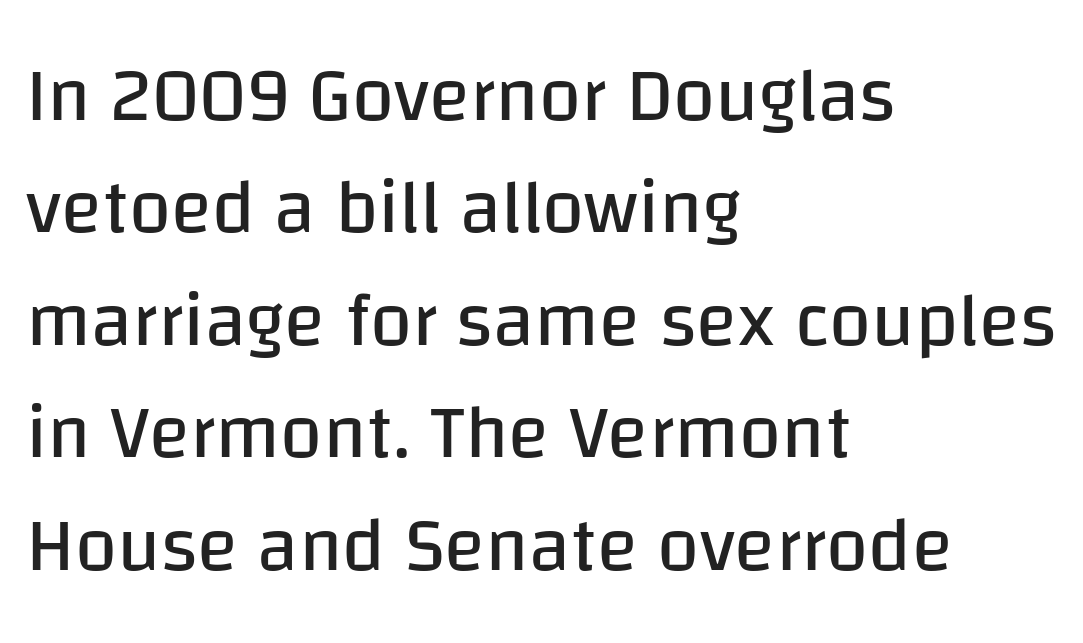
{"serif": "no", "italic": "no", "bold": "no", "weight": "regular", "width": "normal", "stroke_contrast": "low", "x_height": "large", "monospaced": "no", "underline": "no", "align": "left", "line_spacing": "normal", "line_spacing_ratio": 1.48, "letter_spacing": "normal", "letter_spacing_em": 0.0, "glyph_px": 76}
